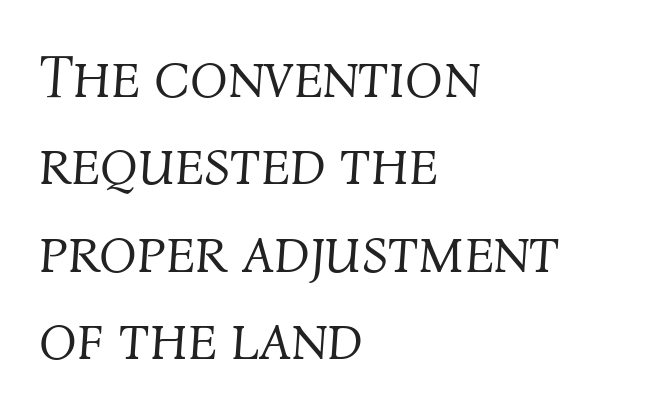
{"italic": "yes", "lean": "right", "slant_degrees": 4, "bold": "no", "weight": "light", "width": "normal", "stroke_contrast": "medium", "x_height": "medium", "monospaced": "no", "underline": "no", "align": "left", "line_spacing": "normal", "line_spacing_ratio": 1.41, "letter_spacing": "normal", "letter_spacing_em": 0.0, "glyph_px": 62}
